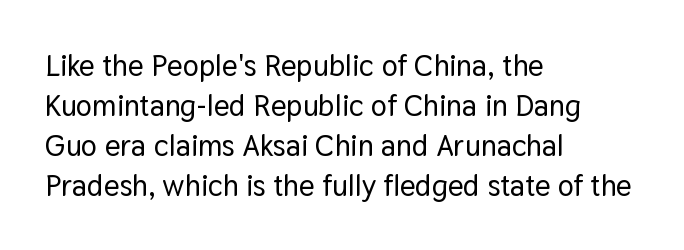
The image shows 30 px sans-serif type, upright; set left-aligned, normal line spacing (1.33x), normal letter spacing, not underlined; low stroke contrast and a medium x-height.
